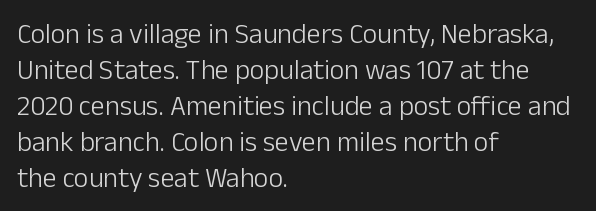
Q: Is the text bold? A: No.
Q: Is the text italic (slanted)? A: No, it is upright.
Q: Is the typeface a serif or a sans-serif typeface? A: Sans-serif.
Q: Is the text underlined? A: No.
Q: How is the paragraph aligned? A: Left-aligned.
Q: Is the spacing between letters normal or unusually wide? A: Normal.
Q: Is the spacing between lines tight, normal or loose? A: Normal.
Q: Width (condensed, normal, or wide)? A: Normal.
Q: Stroke contrast? A: Low.
Q: x-height? A: Medium.
Q: Monospaced? A: No.
